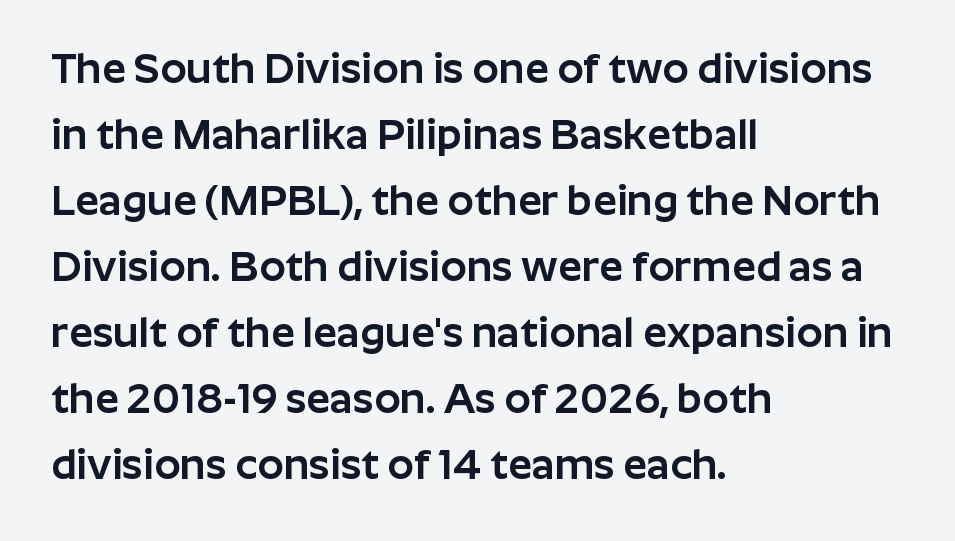
These lines are rendered in a variable-pitch font. The rendering keeps characters at their native spacing. A normal amount of white space separates one row of letters from the next. Are there feet on the stems? There aren't — it's a sans. Does the lettering tilt? It doesn't — this is upright. Underlining? Definitely not there.
